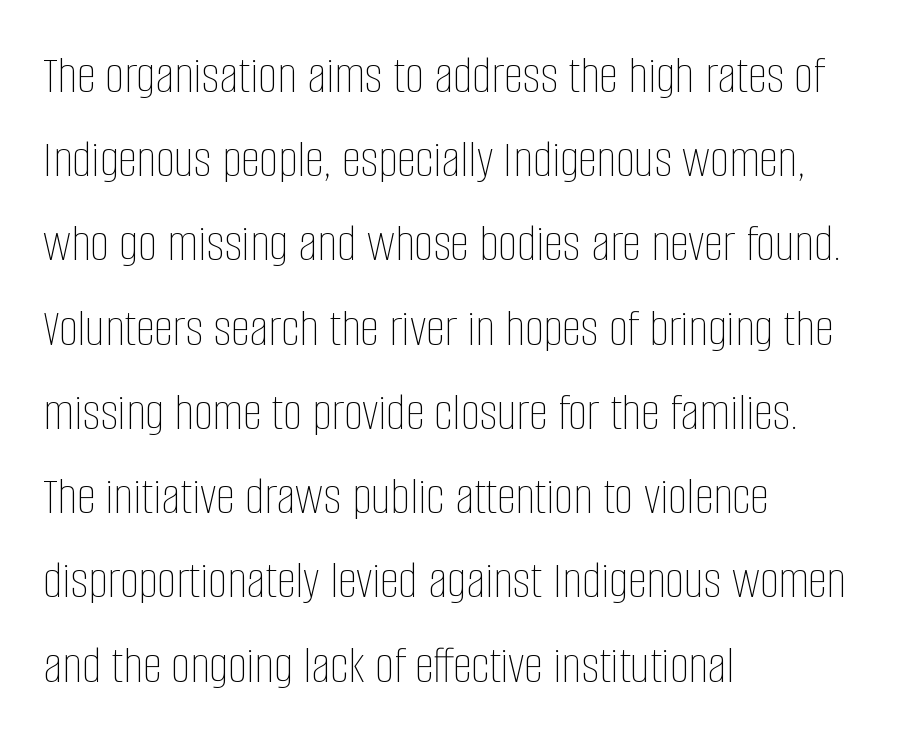
The image shows 54 px thin, condensed type, upright; set left-aligned, normal line spacing (1.56x), normal letter spacing, not underlined; low stroke contrast and a large x-height.
